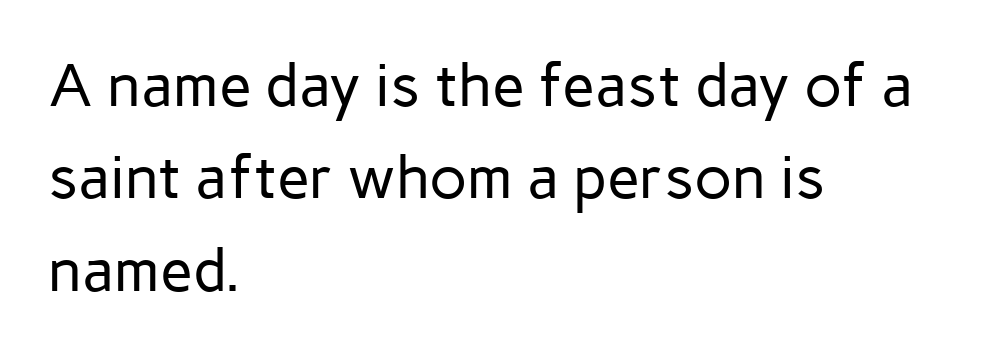
Vertically, the passage feels balanced, rows spaced as you'd expect. Posture: upright roman. There is no visible air inserted between adjacent glyphs. This sample has the flowing, uneven cadence of proportional lettering.
